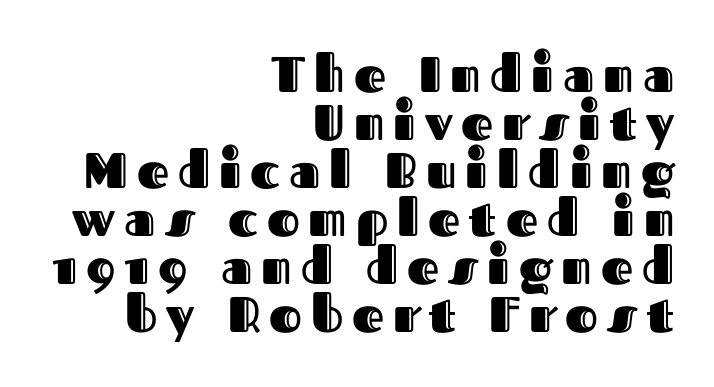
The image shows 50 px text type, upright; set right-aligned, tight line spacing (0.96x), not underlined; a medium x-height.
